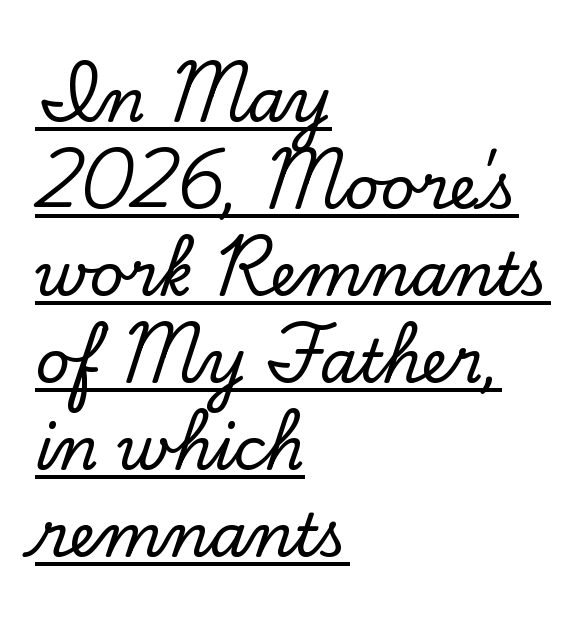
{"serif": "yes", "width": "normal", "stroke_contrast": "low", "x_height": "small", "monospaced": "no", "underline": "yes", "align": "left", "line_spacing": "normal", "line_spacing_ratio": 1.45, "letter_spacing": "normal", "letter_spacing_em": 0.0, "glyph_px": 60}
